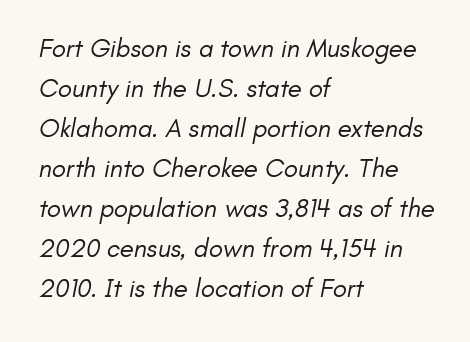
The image shows 26 px text type; set left-aligned, normal line spacing (1.54x), normal letter spacing, not underlined.
